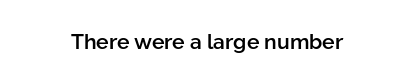
The image shows 21 px text type, upright; set normal letter spacing, not underlined.
